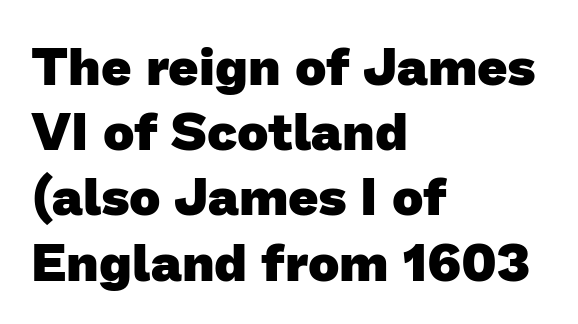
The image shows 53 px heavy sans-serif type; set left-aligned, line spacing 1.23x, normal letter spacing, not underlined; low stroke contrast and a medium x-height.
